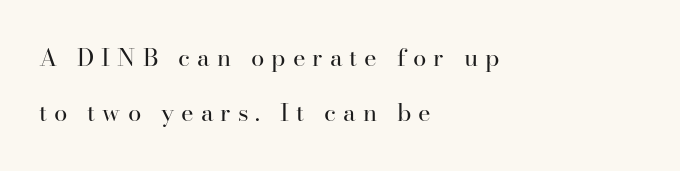
Q: Is the text bold? A: No.
Q: Is the text italic (slanted)? A: No, it is upright.
Q: Is the text underlined? A: No.
Q: How is the paragraph aligned? A: Left-aligned.
Q: Is the spacing between letters normal or unusually wide? A: Unusually wide.
Q: Is the spacing between lines tight, normal or loose? A: Loose.
